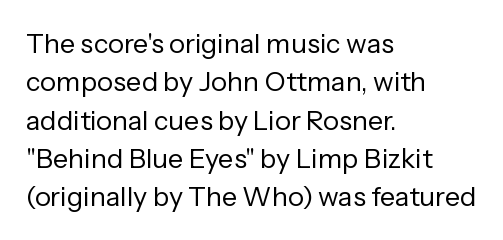
{"italic": "no", "bold": "no", "underline": "no", "align": "left", "line_spacing": "normal", "line_spacing_ratio": 1.42, "letter_spacing": "normal", "letter_spacing_em": 0.0, "glyph_px": 27}
